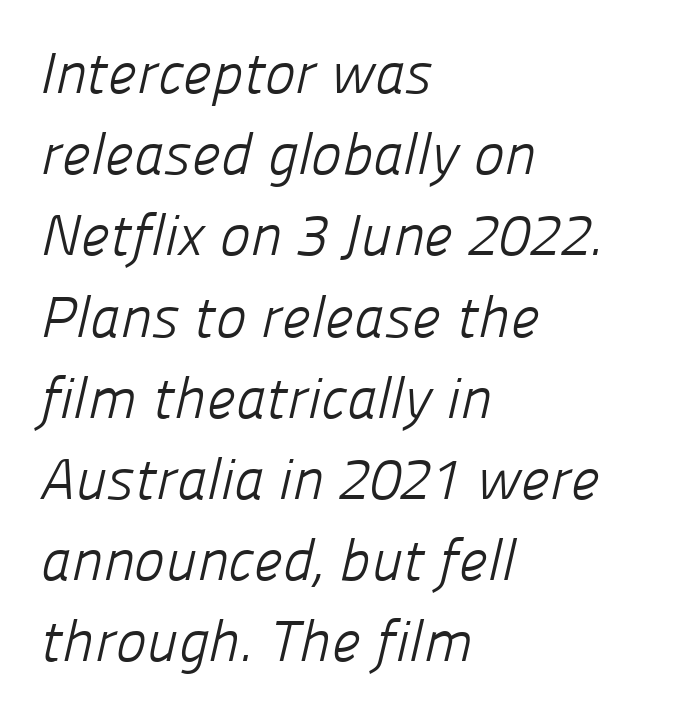
{"serif": "no", "bold": "no", "weight": "light", "width": "normal", "stroke_contrast": "low", "x_height": "medium", "monospaced": "no", "underline": "no", "align": "left", "line_spacing": "normal", "line_spacing_ratio": 1.4, "letter_spacing": "normal", "letter_spacing_em": 0.0, "glyph_px": 58}
